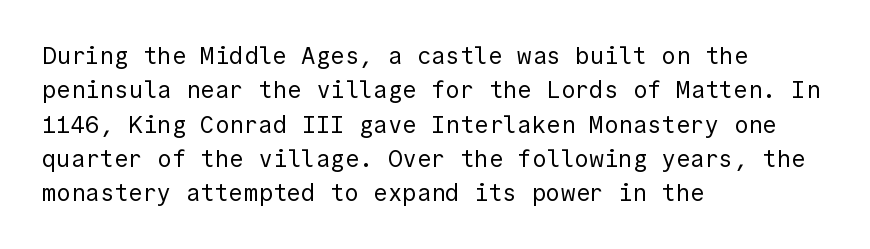
The image shows 24 px text type, upright; set left-aligned, normal line spacing (1.43x), normal letter spacing, not underlined.
